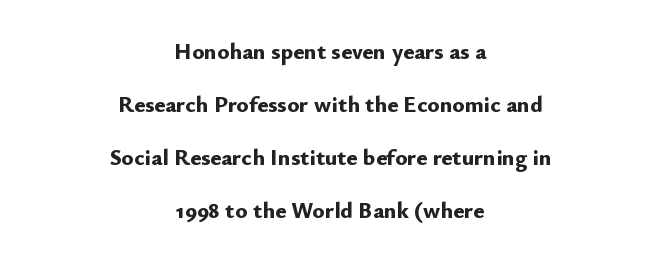
{"italic": "no", "bold": "yes", "underline": "no", "align": "center", "line_spacing": "loose", "line_spacing_ratio": 2.3, "letter_spacing": "normal", "letter_spacing_em": 0.0, "glyph_px": 23}
